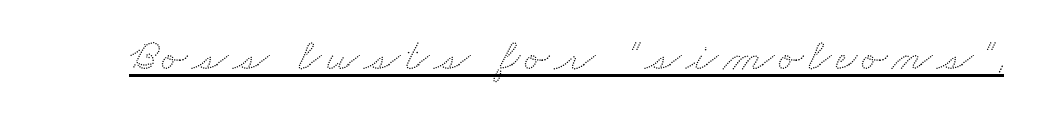
Q: Is the text underlined? A: Yes.
Q: Width (condensed, normal, or wide)? A: Wide.
Q: Stroke contrast? A: Low.
Q: x-height? A: Small.
Q: Monospaced? A: No.
